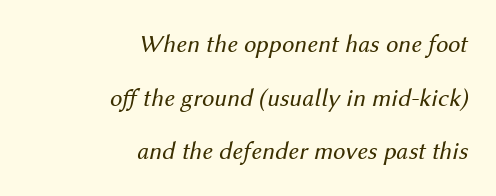
{"italic": "yes", "lean": "right", "slant_degrees": 12, "bold": "no", "underline": "no", "align": "right", "line_spacing": "loose", "line_spacing_ratio": 2.15, "letter_spacing": "normal", "letter_spacing_em": 0.0, "glyph_px": 25}
